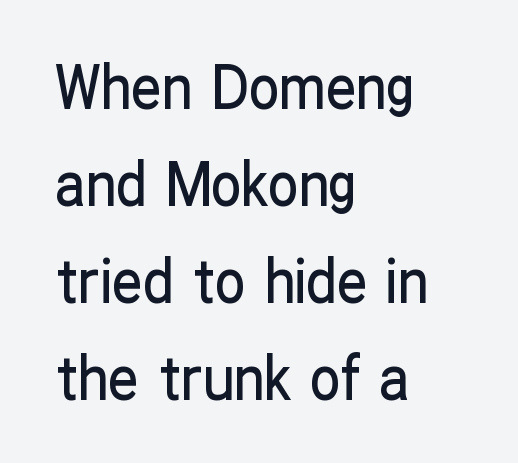
The image shows 61 px condensed sans-serif type, upright; set left-aligned, normal line spacing (1.59x), normal letter spacing, not underlined; low stroke contrast and a medium x-height.
